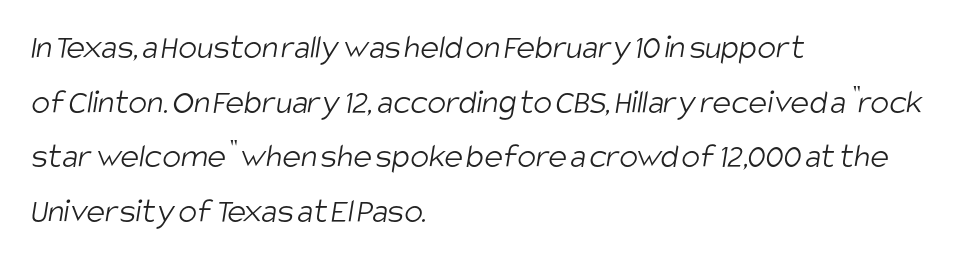
{"serif": "no", "bold": "no", "weight": "light", "width": "condensed", "stroke_contrast": "low", "x_height": "large", "monospaced": "no", "underline": "no", "align": "left", "line_spacing": "normal", "line_spacing_ratio": 1.56, "letter_spacing": "normal", "letter_spacing_em": 0.0, "glyph_px": 35}
